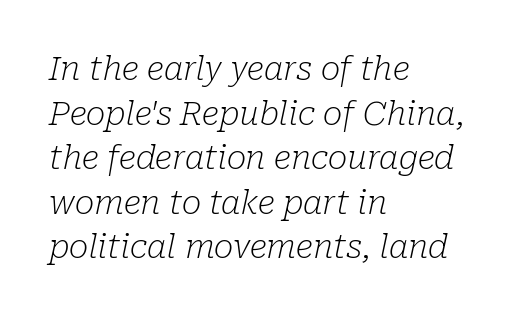
{"serif": "yes", "italic": "yes", "lean": "right", "slant_degrees": 10, "bold": "no", "weight": "light", "width": "normal", "stroke_contrast": "low", "x_height": "medium", "monospaced": "no", "underline": "no", "align": "left", "line_spacing": "normal", "line_spacing_ratio": 1.35, "letter_spacing": "normal", "letter_spacing_em": 0.0, "glyph_px": 33}
